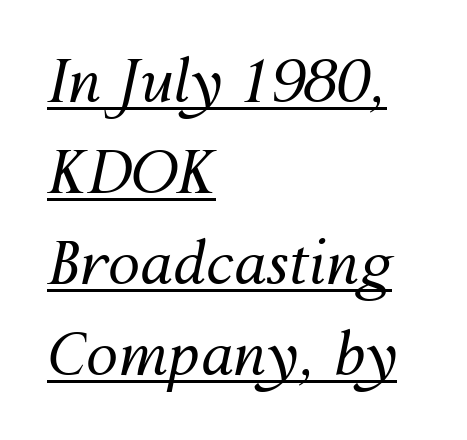
The passage shown is typed in a proportional face where columns would drift. The font sits on the lighter half of the weight spectrum, regular included. In designer terms, the underline attribute is active on this setting. Is the block centered? No — it sits flush against the left margin.
